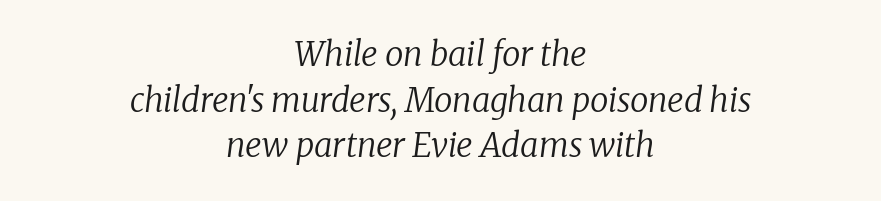
This sample uses an oblique cut, with every glyph tilted off the vertical. The rows are spaced the way most documents space them. Horizontal alignment here is central, giving a formal, balanced look. Tracking value appears to be zero — textbook default spacing. This is serif lettering, the kind often seen in printed books. Type without underlining.
